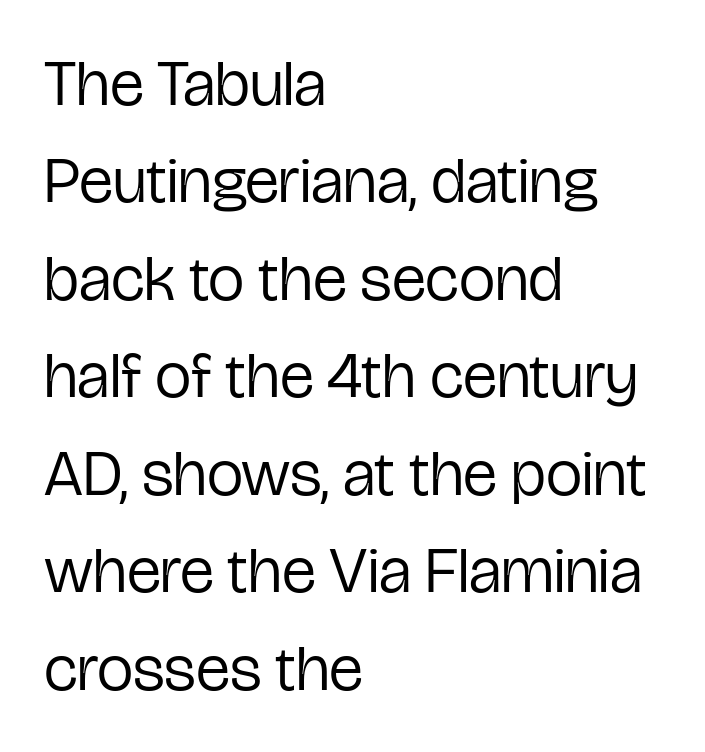
Proportional: the letters do not fall into vertical columns. Words appear dense and cohesive because spacing is normal. A clean baseline with only descenders dipping below it. Each new line begins a customary step beneath the previous one. A typesetter would mark this as roman, not italic.
